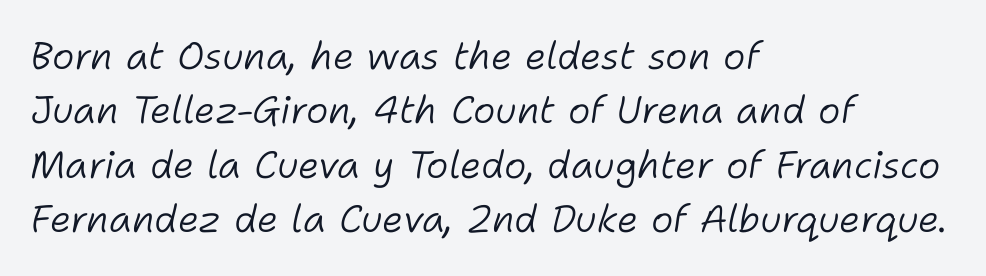
Reading down the column, the eye jumps a familiar distance to each next line. The setting favours the left margin, as ordinary paragraphs usually do. Varying glyph widths throughout — classic text-font behaviour. An italicized treatment has been applied to the whole sample.
